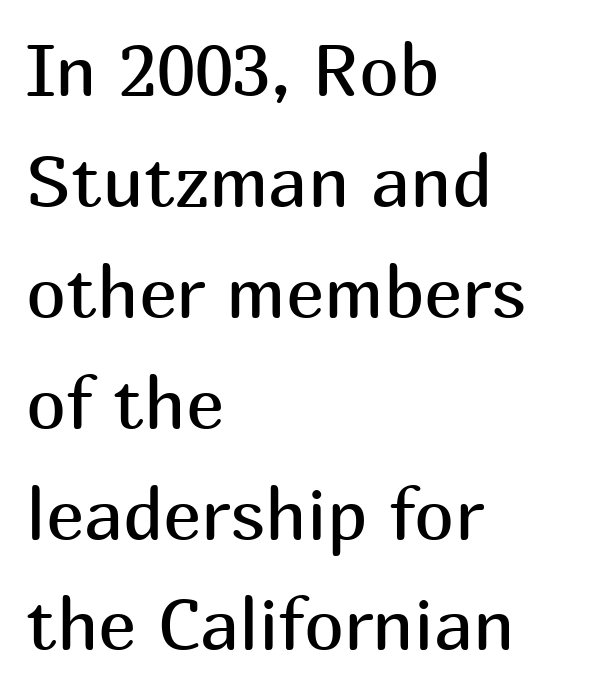
The image shows 72 px regular-weight sans-serif type, upright; set left-aligned, normal line spacing (1.54x), normal letter spacing, not underlined; medium stroke contrast and a medium x-height.
